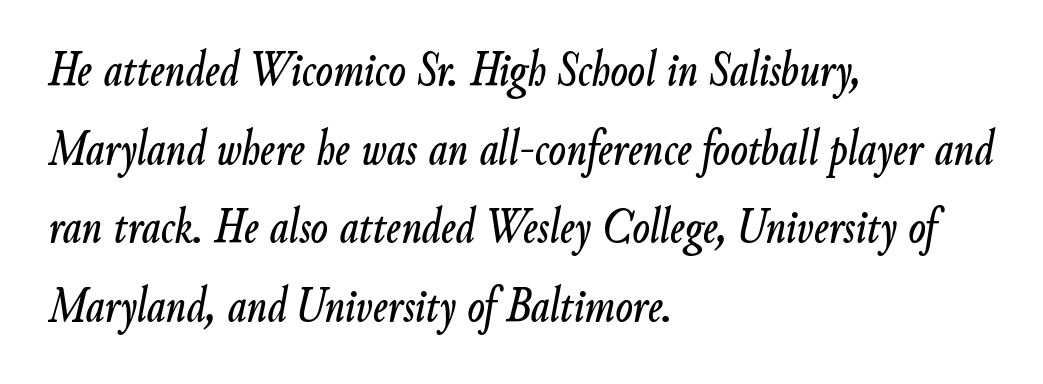
The glyphs are unaccompanied by any horizontal stroke below them. Style check: oblique. Proportional: the letters do not fall into vertical columns. In terms of letterspacing, this is plain default setting. Leading: standard.
